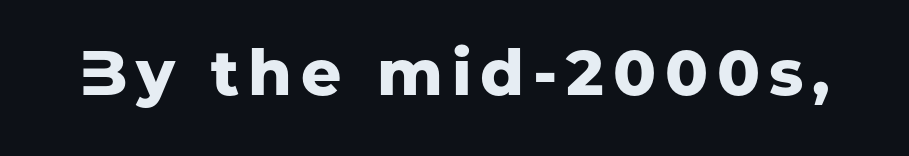
The image shows 63 px heavy sans-serif type, upright; set not underlined; low stroke contrast and a medium x-height.
